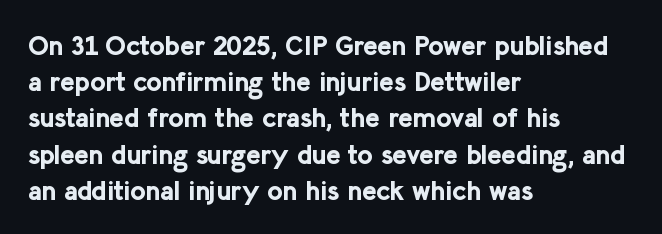
The image shows 27 px bold type, upright; set left-aligned, normal line spacing (1.34x), normal letter spacing, not underlined.
